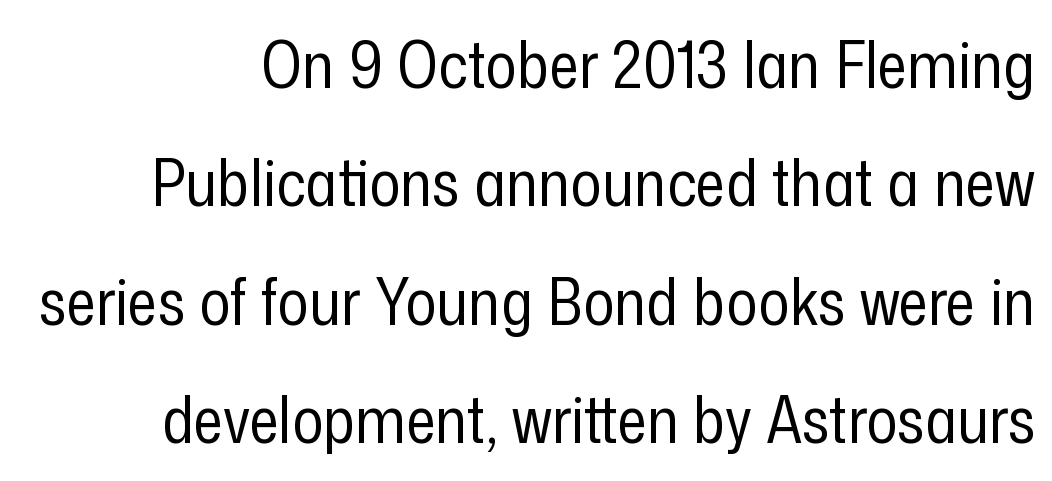
The image shows 65 px regular-weight, condensed sans-serif type, upright; set line spacing 1.82x, normal letter spacing, not underlined; low stroke contrast and a medium x-height.
